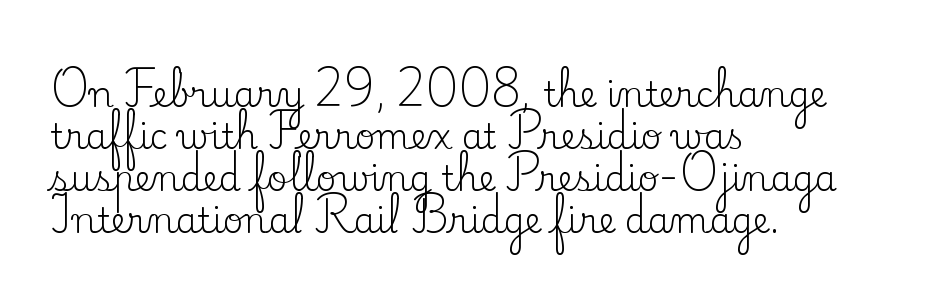
The image shows 35 px regular-weight type, upright; set left-aligned, line spacing 1.2x, normal letter spacing, not underlined; low stroke contrast and a small x-height.
